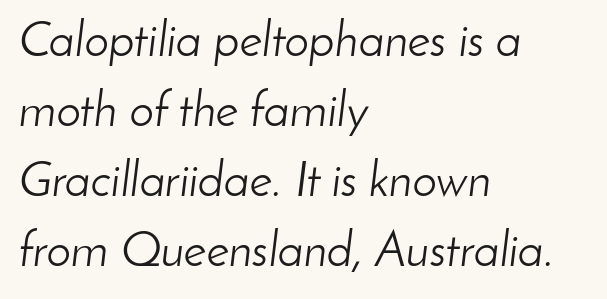
What stands out about the letter spacing? Nothing — it is the standard amount. The glyphs look as if they've been sheared to an angle. A light-to-regular cut is what we see here. A clean baseline with only descenders dipping below it. Evenly set lines give the paragraph a standard silhouette. Character widths vary here, with narrow letters taking less room than wide ones.
